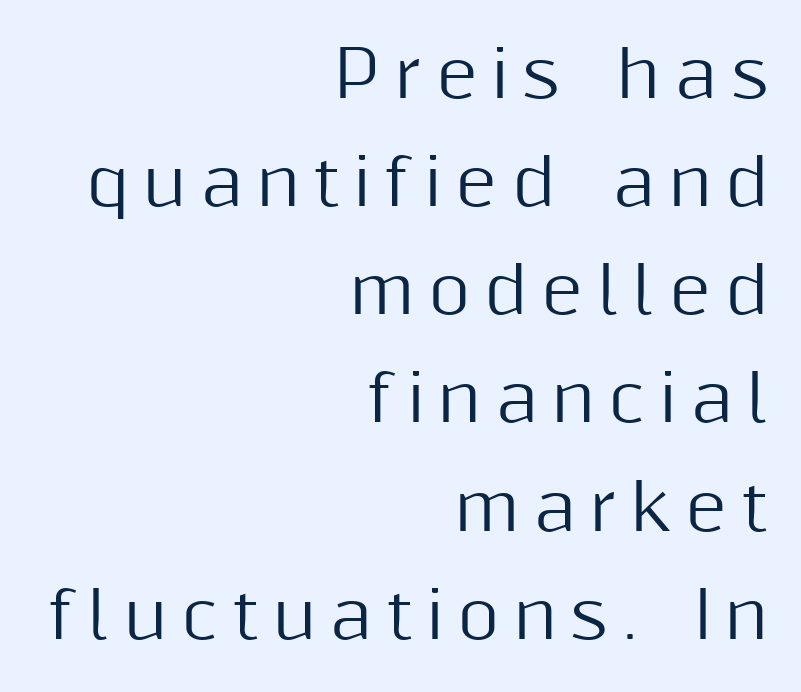
{"serif": "no", "italic": "no", "width": "normal", "stroke_contrast": "medium", "x_height": "medium", "monospaced": "no", "underline": "no", "align": "right", "line_spacing": "normal", "line_spacing_ratio": 1.69, "letter_spacing": "wide", "letter_spacing_em": 0.22, "glyph_px": 64}
